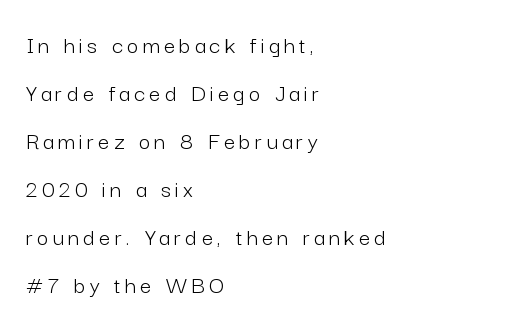
Q: Is the text bold? A: No.
Q: Is the text italic (slanted)? A: No, it is upright.
Q: Is the text underlined? A: No.
Q: How is the paragraph aligned? A: Left-aligned.
Q: Is the spacing between lines tight, normal or loose? A: Loose.
